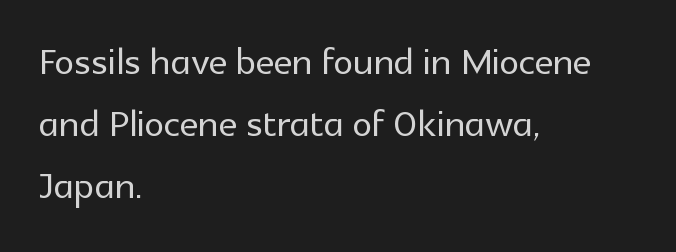
Each letter keeps its own natural width here, so spacing adapts to shape. Reading down the block, your eye returns to a fixed left position each line. The text was rendered using a sans face with plain stroke endings. Letters rest on an invisible, unmarked baseline.
